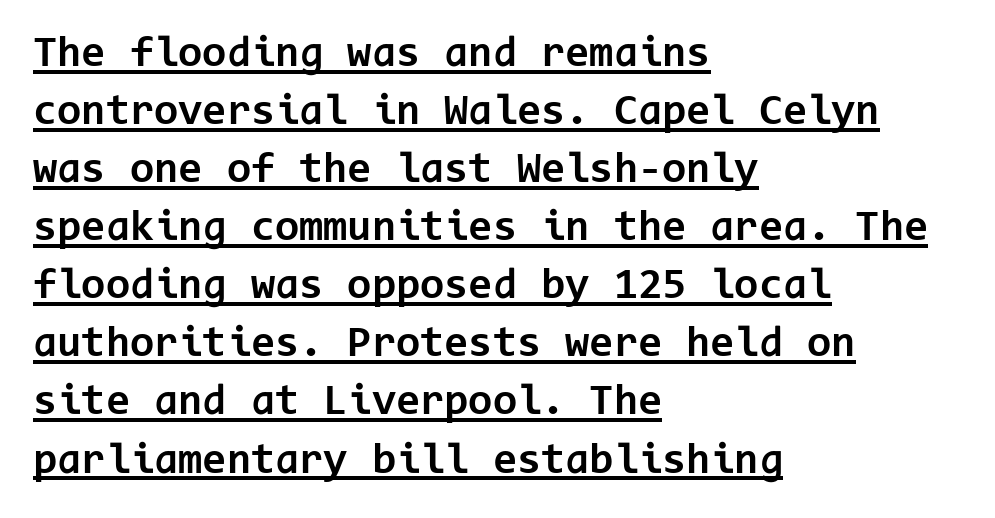
Q: Is the text bold? A: Yes.
Q: Is the text italic (slanted)? A: No, it is upright.
Q: Is the typeface a serif or a sans-serif typeface? A: Sans-serif.
Q: Is the text underlined? A: Yes.
Q: How is the paragraph aligned? A: Left-aligned.
Q: Is the spacing between letters normal or unusually wide? A: Normal.
Q: Is the spacing between lines tight, normal or loose? A: Normal.
Q: Width (condensed, normal, or wide)? A: Normal.
Q: Stroke contrast? A: Low.
Q: x-height? A: Medium.
Q: Monospaced? A: Yes.
